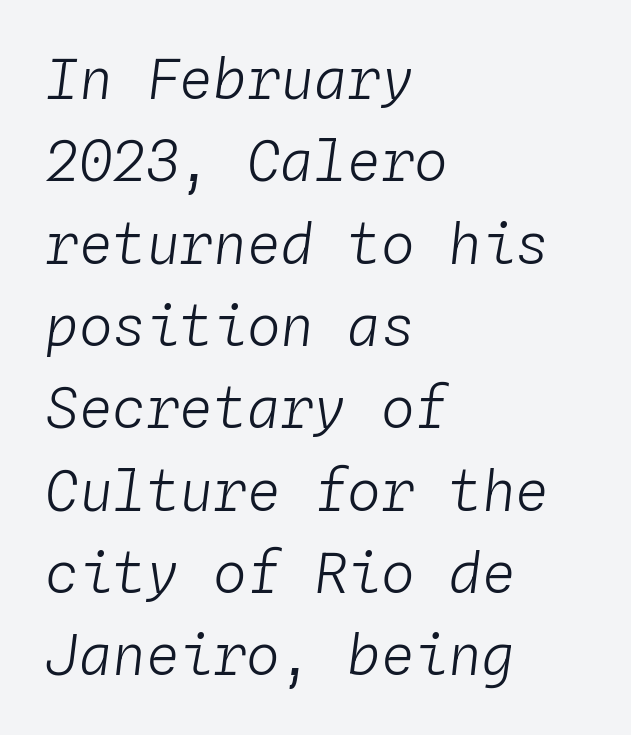
The image shows 56 px light type, italic (leaning right), monospaced; set left-aligned, normal line spacing (1.47x), normal letter spacing, not underlined; low stroke contrast and a medium x-height.
